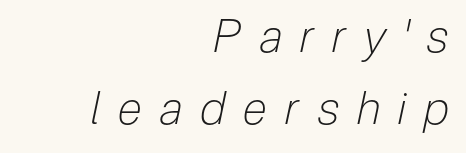
{"italic": "yes", "lean": "right", "slant_degrees": 12, "bold": "no", "weight": "light", "width": "condensed", "stroke_contrast": "low", "x_height": "medium", "monospaced": "no", "underline": "no", "align": "right", "line_spacing": "normal", "line_spacing_ratio": 1.61, "letter_spacing": "wide", "letter_spacing_em": 0.4, "glyph_px": 45}
